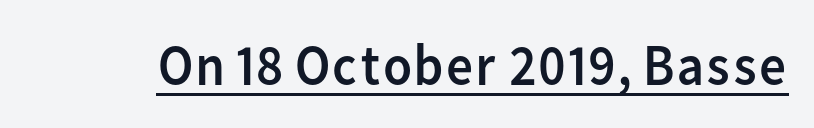
{"serif": "no", "italic": "no", "bold": "no", "weight": "regular", "width": "normal", "stroke_contrast": "low", "x_height": "medium", "monospaced": "no", "underline": "yes", "letter_spacing": "normal", "letter_spacing_em": 0.0, "glyph_px": 59}
